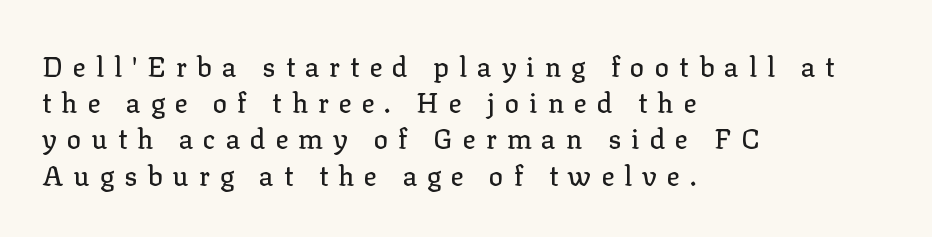
Interline gaps are of average width in this sample. This is roman type, the default non-slanted kind. Where is the straight margin? On the left. Someone cranked the tracking dial way up on this one. Descender tails drop into unmarked territory.
